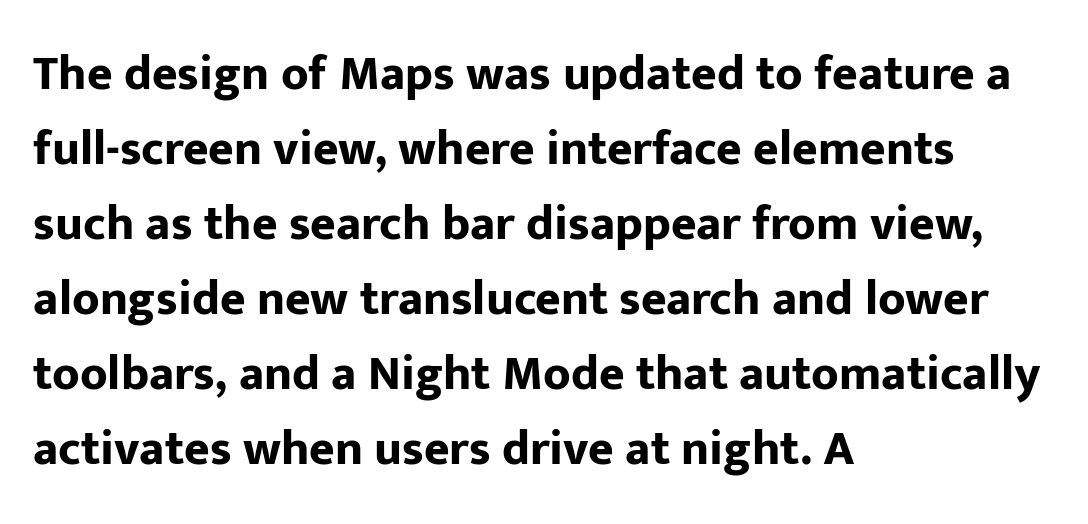
Typeset ragged right — the left edge is the straight one. The rows are spaced the way most documents space them. Only glyphs here, with clear space below each row. The passage shown is typeset with a sans-serif family. This sample uses an upright cut, with every glyph sitting square on the baseline. Think of a printed novel: that variable character pitch is what you see here.
